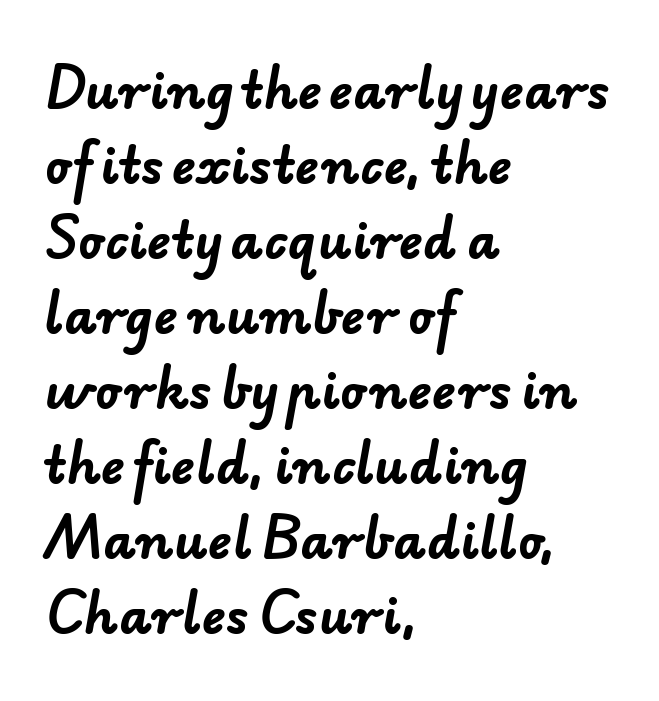
Q: Is the text bold? A: Yes.
Q: Is the typeface a serif or a sans-serif typeface? A: Sans-serif.
Q: Is the text underlined? A: No.
Q: How is the paragraph aligned? A: Left-aligned.
Q: Is the spacing between letters normal or unusually wide? A: Normal.
Q: Is the spacing between lines tight, normal or loose? A: Normal.
Q: Width (condensed, normal, or wide)? A: Normal.
Q: Stroke contrast? A: Low.
Q: x-height? A: Small.
Q: Monospaced? A: No.
